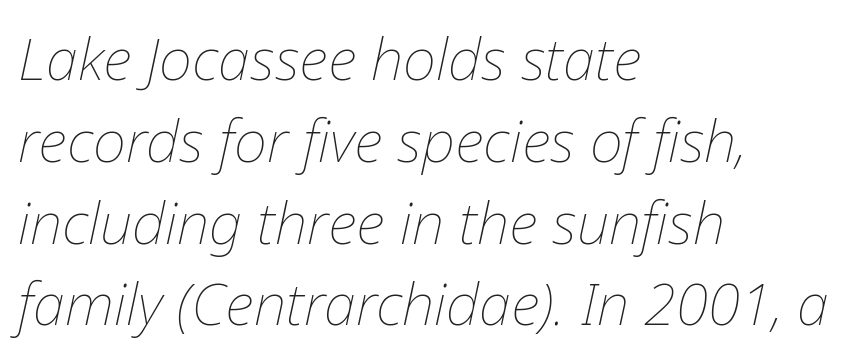
Q: Is the text bold? A: No.
Q: Is the text italic (slanted)? A: Yes, it leans right by about 12 degrees.
Q: Is the text underlined? A: No.
Q: How is the paragraph aligned? A: Left-aligned.
Q: Is the spacing between letters normal or unusually wide? A: Normal.
Q: Is the spacing between lines tight, normal or loose? A: Normal.
Q: Width (condensed, normal, or wide)? A: Normal.
Q: Stroke contrast? A: Low.
Q: x-height? A: Medium.
Q: Monospaced? A: No.
